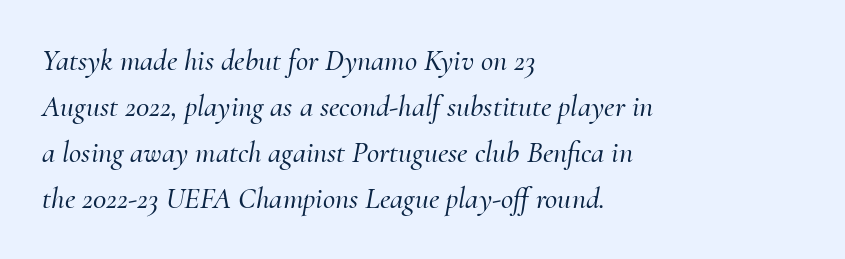
Q: Is the text italic (slanted)? A: Yes, it leans right by about 10 degrees.
Q: Is the typeface a serif or a sans-serif typeface? A: Serif.
Q: Is the text underlined? A: No.
Q: How is the paragraph aligned? A: Left-aligned.
Q: Is the spacing between letters normal or unusually wide? A: Normal.
Q: Is the spacing between lines tight, normal or loose? A: Normal.
Q: Width (condensed, normal, or wide)? A: Normal.
Q: Stroke contrast? A: Medium.
Q: x-height? A: Small.
Q: Monospaced? A: No.
